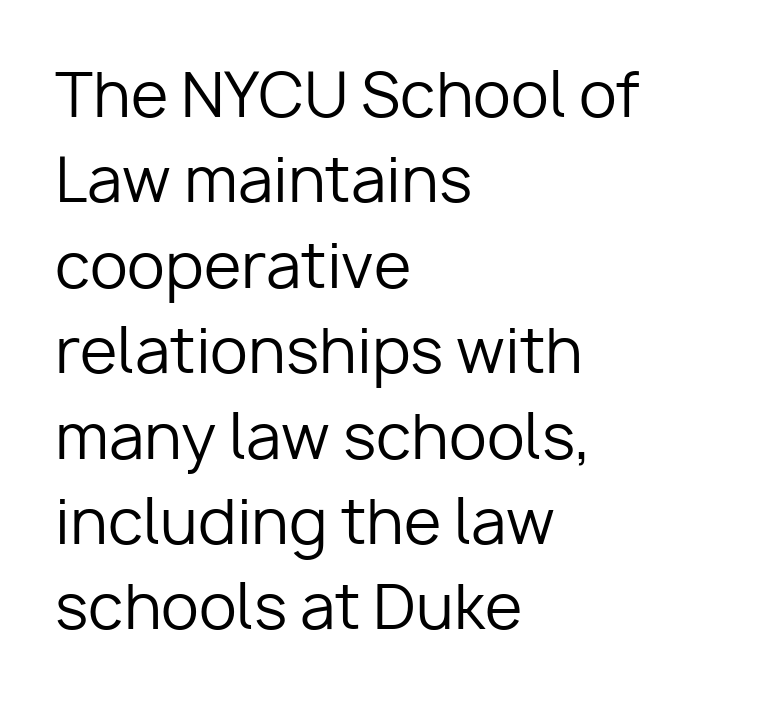
Q: Is the text bold? A: No.
Q: Is the text italic (slanted)? A: No, it is upright.
Q: Is the typeface a serif or a sans-serif typeface? A: Sans-serif.
Q: Is the text underlined? A: No.
Q: How is the paragraph aligned? A: Left-aligned.
Q: Is the spacing between letters normal or unusually wide? A: Normal.
Q: Is the spacing between lines tight, normal or loose? A: Normal.
Q: Width (condensed, normal, or wide)? A: Normal.
Q: Stroke contrast? A: Low.
Q: x-height? A: Medium.
Q: Monospaced? A: No.
